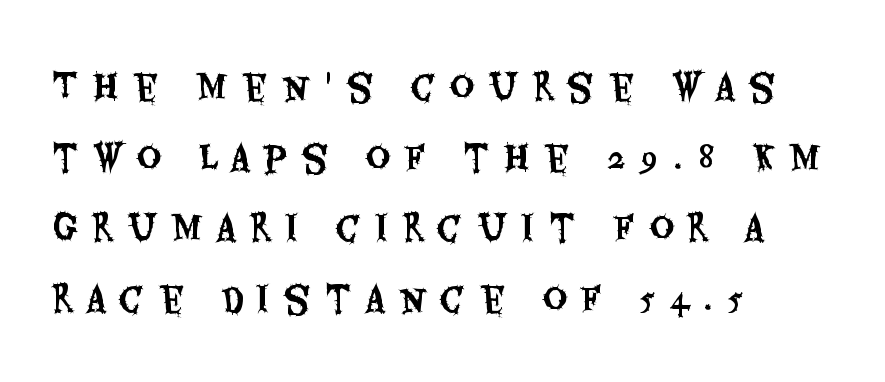
A typesetter would call this proportional, since set widths differ per character. Type without underlining. Tracking value appears strongly positive — letters spread wide. Each letter's strokes conclude bluntly, with no projecting serifs. This is the regular roman posture of the typeface.
